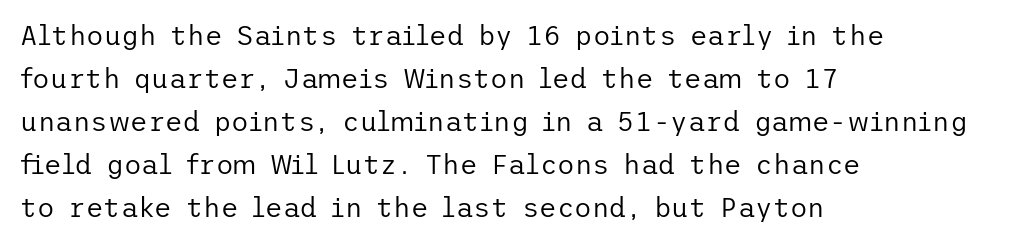
Q: Is the text bold? A: No.
Q: Is the text italic (slanted)? A: No, it is upright.
Q: Is the text underlined? A: No.
Q: How is the paragraph aligned? A: Left-aligned.
Q: Is the spacing between letters normal or unusually wide? A: Normal.
Q: Is the spacing between lines tight, normal or loose? A: Normal.
